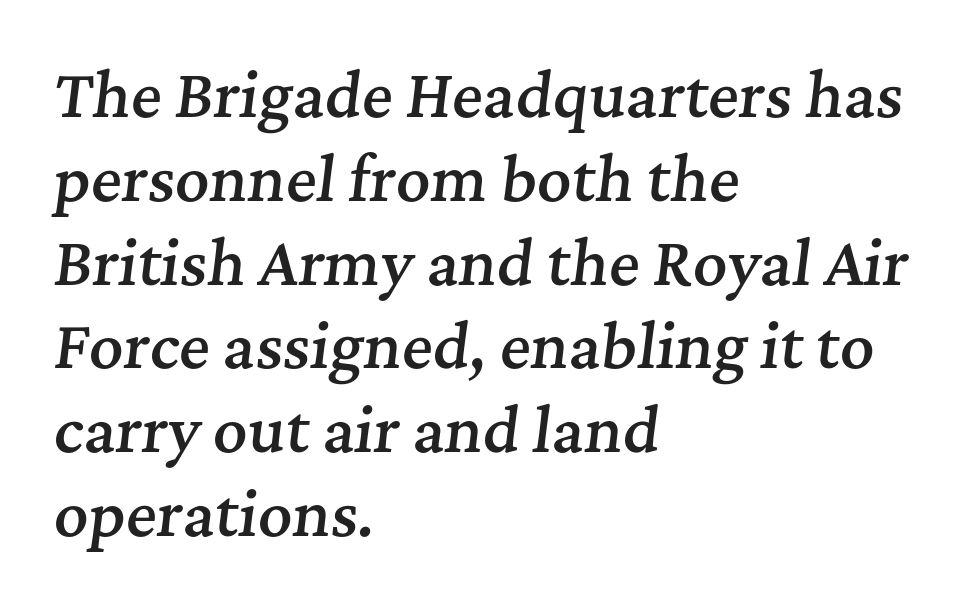
{"serif": "yes", "italic": "yes", "lean": "right", "slant_degrees": 7, "bold": "semi", "weight": "semibold", "width": "normal", "stroke_contrast": "medium", "x_height": "medium", "monospaced": "no", "underline": "no", "align": "left", "line_spacing": "normal", "line_spacing_ratio": 1.42, "letter_spacing": "normal", "letter_spacing_em": 0.0, "glyph_px": 59}
